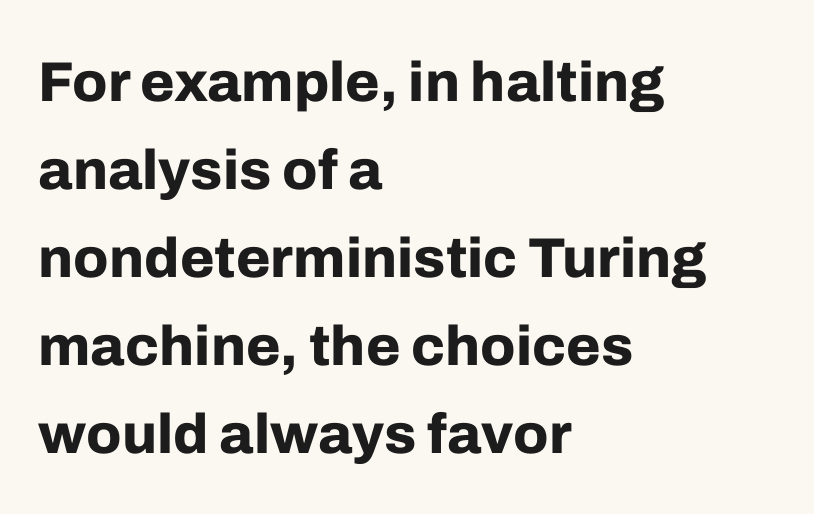
The image shows 56 px bold sans-serif type, upright; set left-aligned, normal line spacing (1.57x), normal letter spacing, not underlined; low stroke contrast and a medium x-height.
